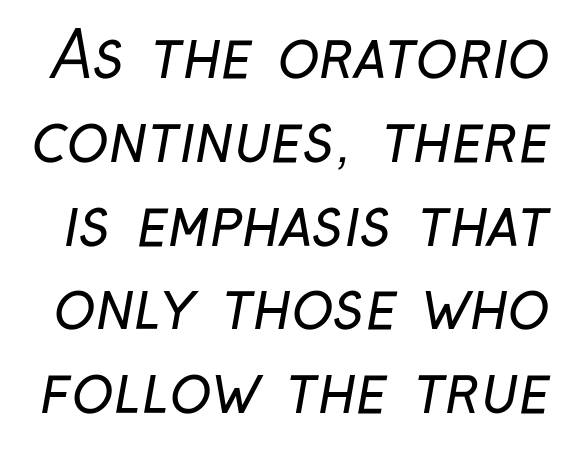
{"serif": "no", "bold": "no", "weight": "regular", "width": "condensed", "stroke_contrast": "low", "x_height": "medium", "monospaced": "no", "underline": "no", "line_spacing": "normal", "line_spacing_ratio": 1.33, "letter_spacing": "normal", "letter_spacing_em": 0.0, "glyph_px": 63}
